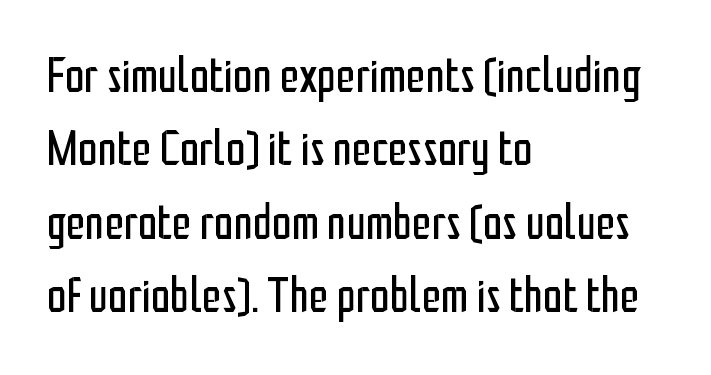
Each line starts at the same left margin while the right side varies. Tracking value appears to be zero — textbook default spacing. Think of a printed novel: that variable character pitch is what you see here. Serif or sans? Sans — the stroke terminals are bare. Rows of type keep a routine distance in the vertical direction. Lines of text with bare space underneath.
